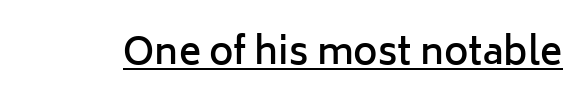
{"serif": "no", "italic": "no", "bold": "semi", "weight": "semibold", "width": "normal", "stroke_contrast": "low", "x_height": "medium", "monospaced": "no", "underline": "yes", "letter_spacing": "normal", "letter_spacing_em": 0.0, "glyph_px": 37}
